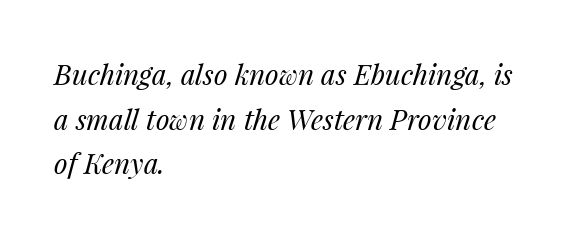
{"italic": "yes", "lean": "right", "slant_degrees": 14, "bold": "no", "weight": "regular", "width": "normal", "stroke_contrast": "medium", "x_height": "medium", "monospaced": "no", "underline": "no", "align": "left", "line_spacing": "normal", "line_spacing_ratio": 1.59, "letter_spacing": "normal", "letter_spacing_em": 0.0, "glyph_px": 28}
